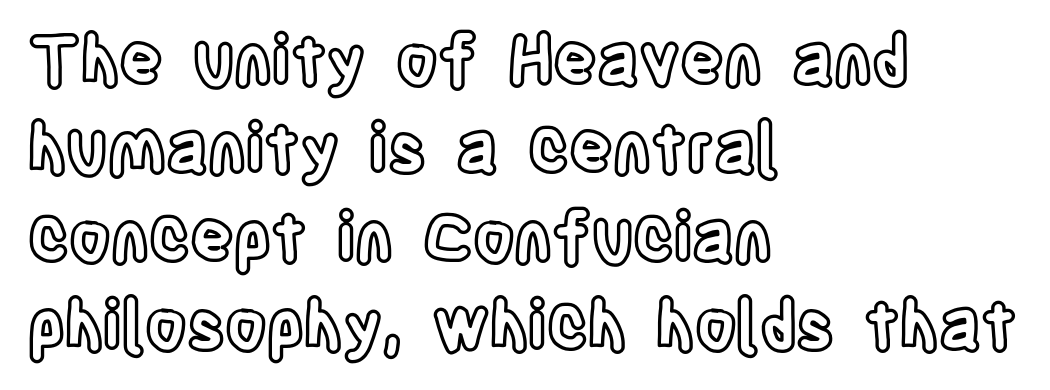
{"italic": "no", "width": "condensed", "x_height": "large", "monospaced": "no", "underline": "no", "align": "left", "line_spacing": "normal", "line_spacing_ratio": 1.32, "letter_spacing": "normal", "letter_spacing_em": 0.0, "glyph_px": 67}
